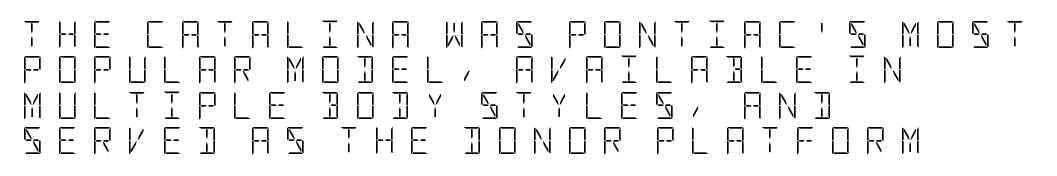
Q: Is the text bold? A: No.
Q: Is the text italic (slanted)? A: No, it is upright.
Q: Is the text underlined? A: No.
Q: How is the paragraph aligned? A: Left-aligned.
Q: Is the spacing between letters normal or unusually wide? A: Unusually wide.
Q: Is the spacing between lines tight, normal or loose? A: Normal.
